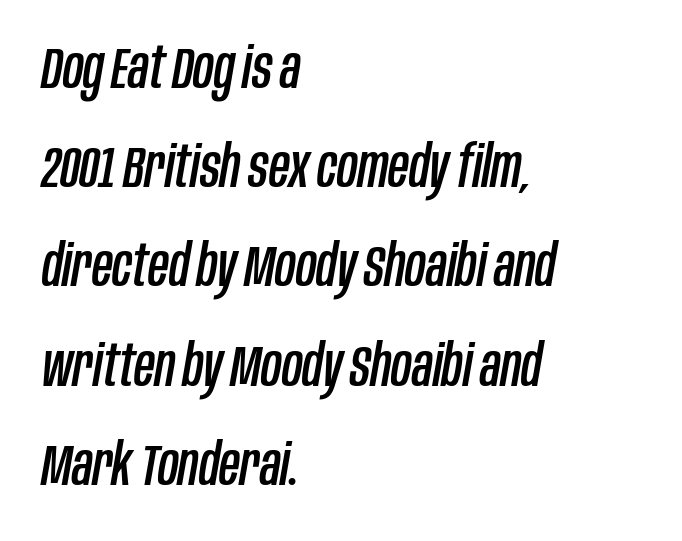
One-word summary of the alignment: left. Quick note: italic. The foot of each line stays bare and open. Is the letter spacing exaggerated? No — it looks like the ordinary default.
